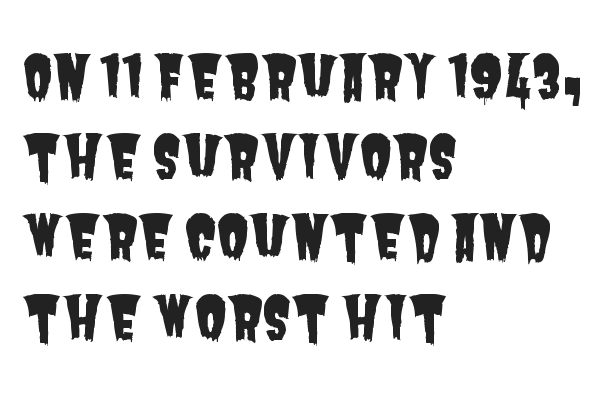
{"serif": "no", "width": "condensed", "stroke_contrast": "low", "x_height": "large", "monospaced": "no", "underline": "no", "align": "left", "line_spacing": "normal", "line_spacing_ratio": 1.36, "letter_spacing": "normal", "letter_spacing_em": 0.0, "glyph_px": 59}
